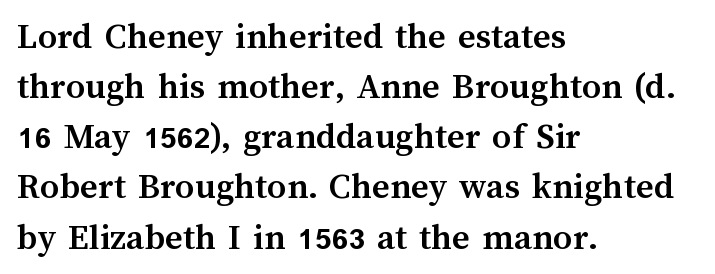
Q: Is the text bold? A: Yes.
Q: Is the text italic (slanted)? A: No, it is upright.
Q: Is the text underlined? A: No.
Q: How is the paragraph aligned? A: Left-aligned.
Q: Is the spacing between letters normal or unusually wide? A: Normal.
Q: Is the spacing between lines tight, normal or loose? A: Normal.
Q: Width (condensed, normal, or wide)? A: Normal.
Q: Stroke contrast? A: Medium.
Q: x-height? A: Medium.
Q: Monospaced? A: No.
